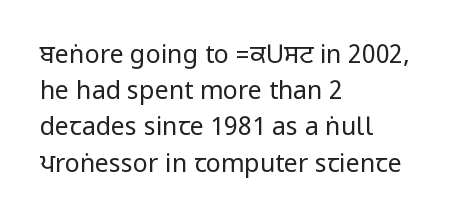
Q: Is the text bold? A: No.
Q: Is the text italic (slanted)? A: No, it is upright.
Q: Is the text underlined? A: No.
Q: How is the paragraph aligned? A: Left-aligned.
Q: Is the spacing between letters normal or unusually wide? A: Normal.
Q: Is the spacing between lines tight, normal or loose? A: Normal.
